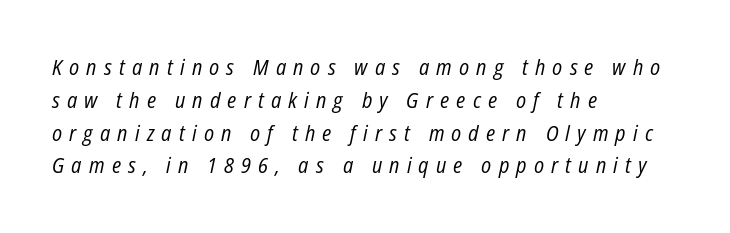
The image shows 21 px text type, italic (leaning right); set left-aligned, normal line spacing (1.56x), unusually wide letter spacing (+0.34 em), not underlined.
